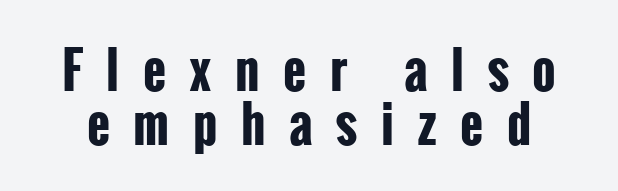
The image shows 50 px bold, condensed sans-serif type, upright; set tight line spacing (1.08x), unusually wide letter spacing (+0.47 em), not underlined; low stroke contrast and a medium x-height.
